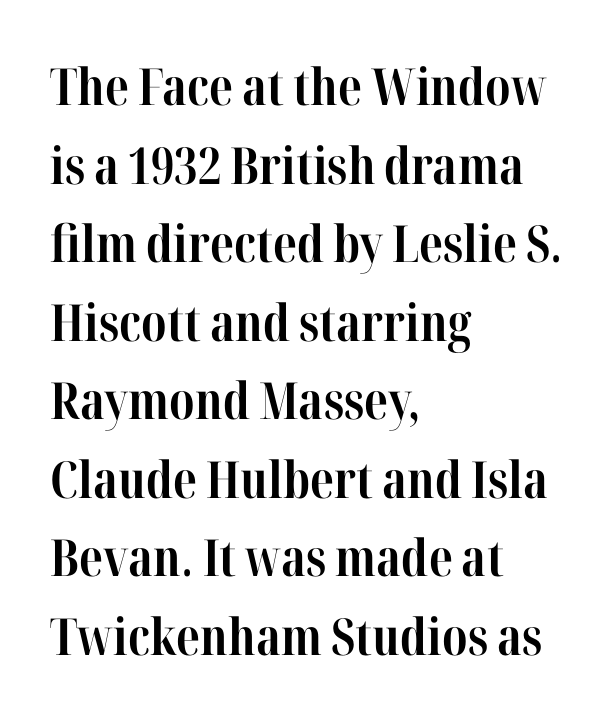
Every letter is thick-stroked: bold, no question. Baseline-to-baseline distance is the conventional proportion of letter height. The passage shown is not underscored anywhere. Upright lettering throughout. Each line starts at the same left margin while the right side varies. What kind of face is this? One with serifs.
